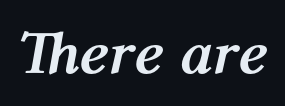
{"italic": "yes", "lean": "right", "slant_degrees": 12, "bold": "yes", "weight": "semibold", "width": "normal", "stroke_contrast": "medium", "x_height": "medium", "monospaced": "no", "underline": "no", "letter_spacing": "normal", "letter_spacing_em": 0.0, "glyph_px": 62}
